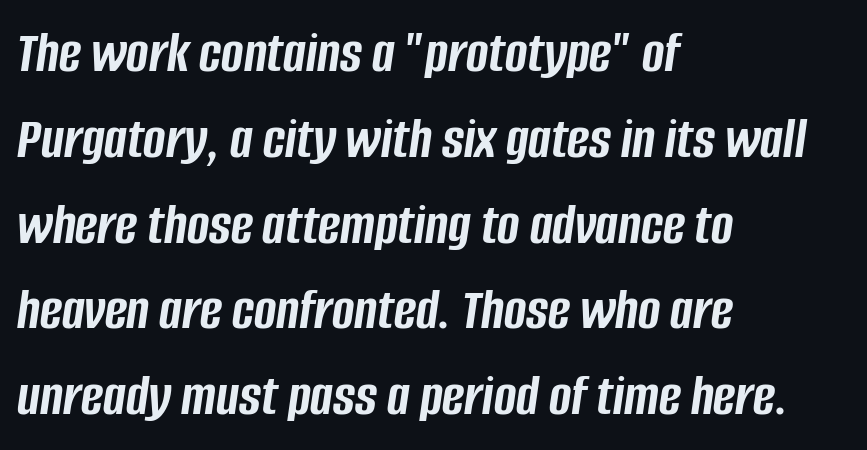
{"italic": "yes", "lean": "right", "slant_degrees": 8, "bold": "yes", "weight": "semibold", "width": "condensed", "stroke_contrast": "low", "x_height": "large", "monospaced": "no", "underline": "no", "align": "left", "line_spacing": "normal", "line_spacing_ratio": 1.43, "letter_spacing": "normal", "letter_spacing_em": 0.0, "glyph_px": 60}
